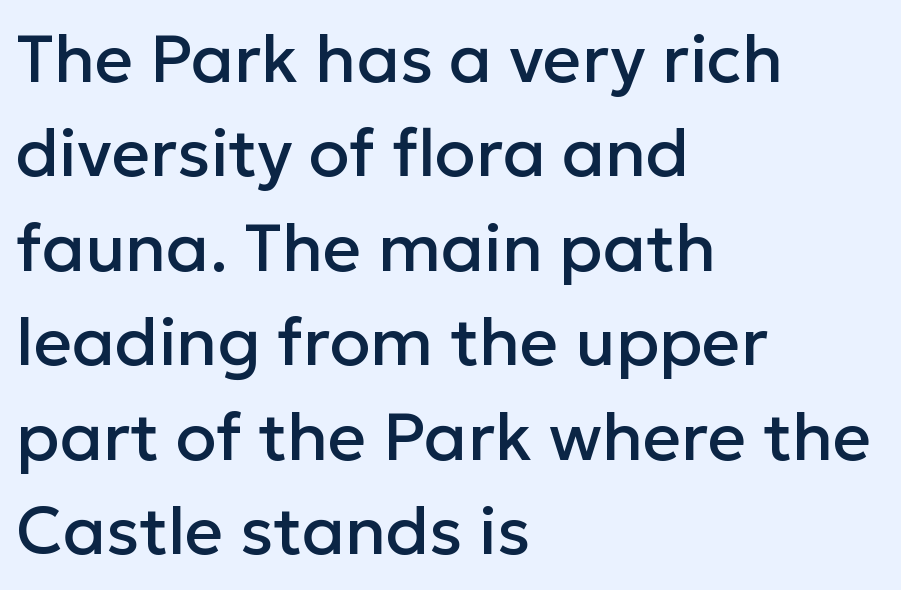
The line-height multiplier appears to be the usual default. Beneath every word, the page is bare. Italic: no, the glyphs are upright roman. You can tell from the bare stems that sans-serif type was used. Layout note: lines flush left.
